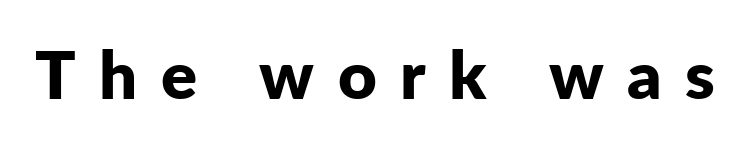
The face used here is rendered with a markedly widened letterfit. Descenders are the only things crossing below the line. The axis of the letterforms is exactly vertical. These lines are rendered in a variable-pitch font. Letterform terminals end flat and unadorned throughout the passage.
